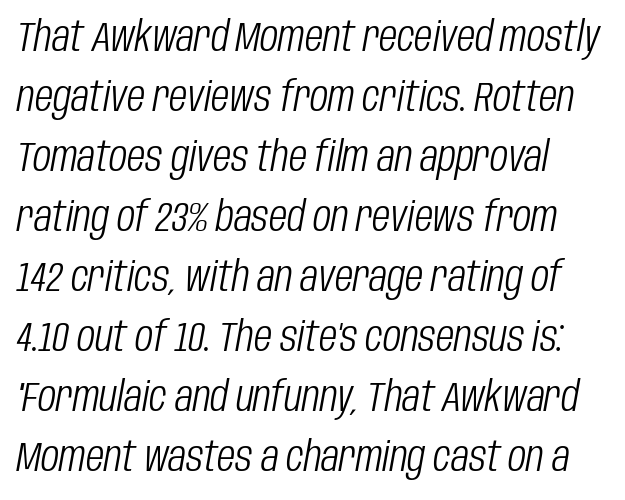
{"italic": "yes", "lean": "right", "slant_degrees": 10, "bold": "no", "weight": "light", "width": "condensed", "stroke_contrast": "low", "x_height": "large", "monospaced": "no", "underline": "no", "line_spacing": "normal", "line_spacing_ratio": 1.43, "letter_spacing": "normal", "letter_spacing_em": 0.0, "glyph_px": 42}
